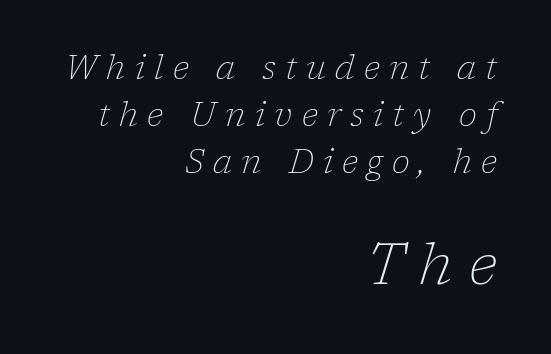
Weight: not bold — regular or lighter. The passage shown has open, widely tracked lettering throughout. Whoever set this made the second block the dominant, larger element. Spacing verdict: proportional, widths tailored to each character. No word sits above an underline. Leading matches the norm, producing a regular column.
